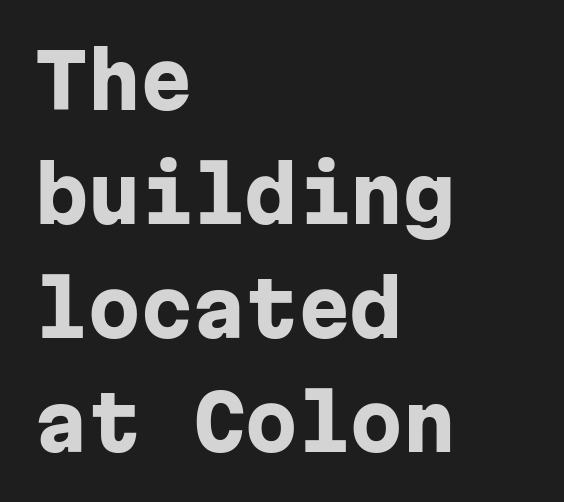
The image shows 75 px heavy sans-serif type, upright, monospaced; set left-aligned, normal line spacing (1.52x), normal letter spacing, not underlined; low stroke contrast and a medium x-height.
